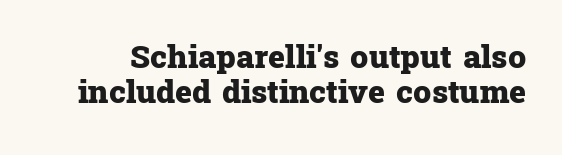
Heft: maximum for text — a bold. How are the letters spaced? Ordinarily, with no added tracking. The glyphs in this specimen are seriffed. When letters stand straight like this, we call the style roman or upright. Note the varied advance widths — an 'i' is clearly narrower than an 'm'.
